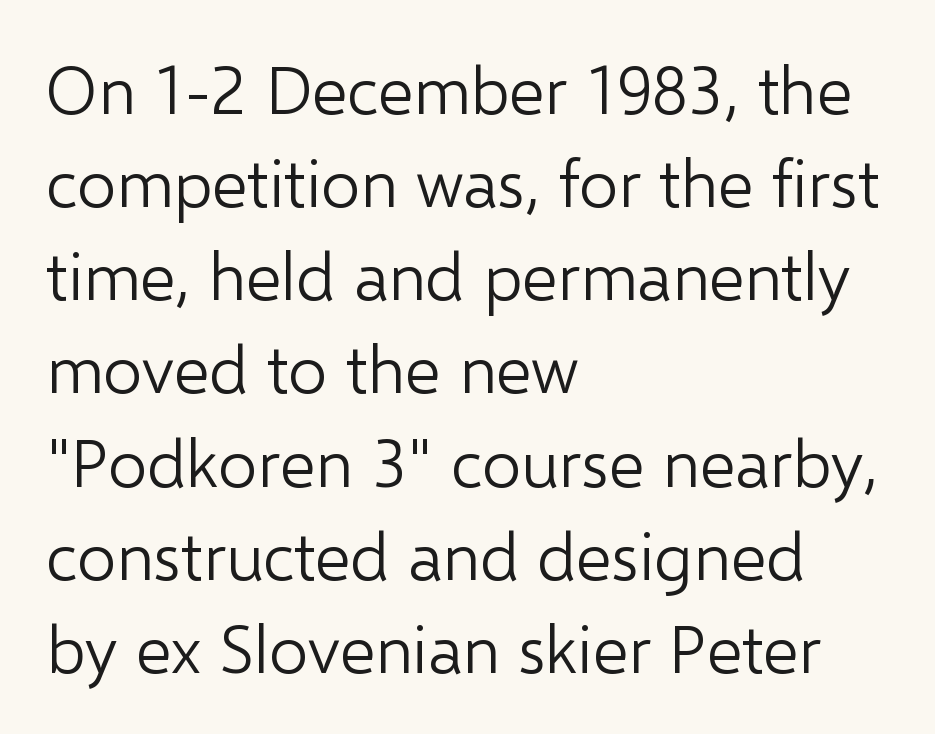
The image shows 68 px light sans-serif type, upright; set left-aligned, normal line spacing (1.37x), normal letter spacing, not underlined; low stroke contrast and a medium x-height.
